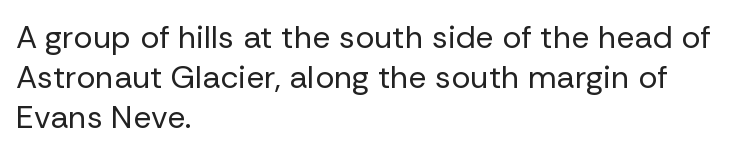
The image shows 32 px regular-weight sans-serif type, upright; set left-aligned, normal line spacing (1.25x), normal letter spacing, not underlined; low stroke contrast and a medium x-height.
